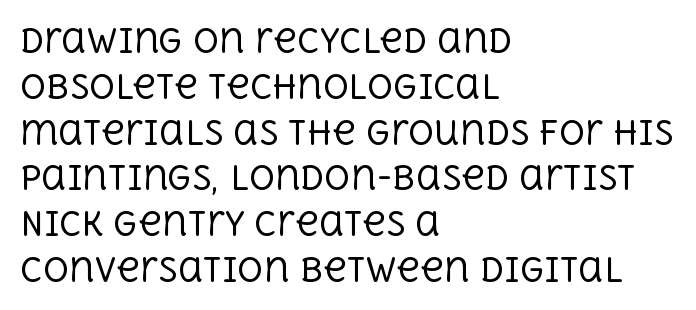
The image shows 32 px regular-weight serif type, upright; set left-aligned, normal line spacing (1.43x), normal letter spacing, not underlined; a large x-height.
